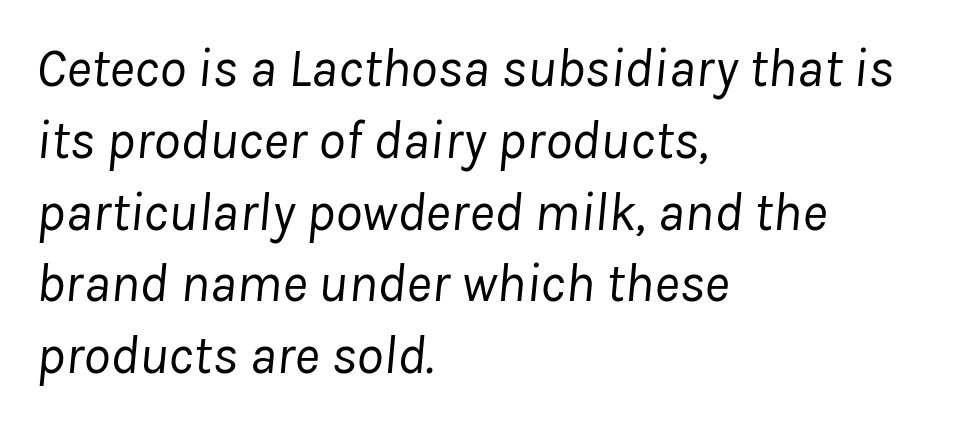
Q: Is the text bold? A: No.
Q: Is the text italic (slanted)? A: Yes, it leans right by about 8 degrees.
Q: Is the text underlined? A: No.
Q: How is the paragraph aligned? A: Left-aligned.
Q: Is the spacing between letters normal or unusually wide? A: Normal.
Q: Is the spacing between lines tight, normal or loose? A: Normal.
Q: Width (condensed, normal, or wide)? A: Normal.
Q: Stroke contrast? A: Low.
Q: x-height? A: Medium.
Q: Monospaced? A: No.
